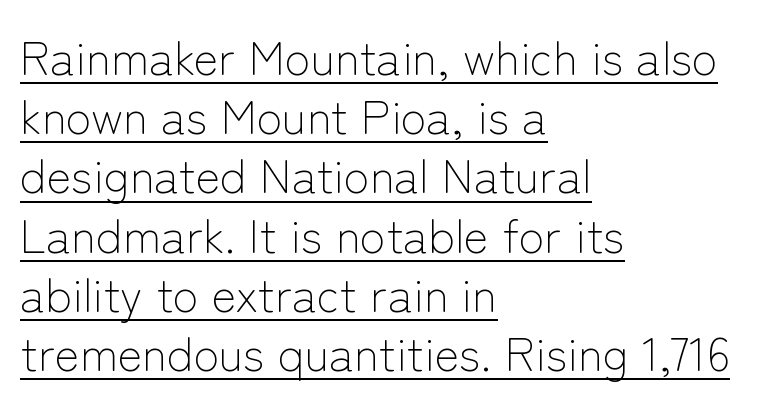
The image shows 47 px light sans-serif type, upright; set left-aligned, normal line spacing (1.26x), normal letter spacing, underlined; low stroke contrast and a medium x-height.
